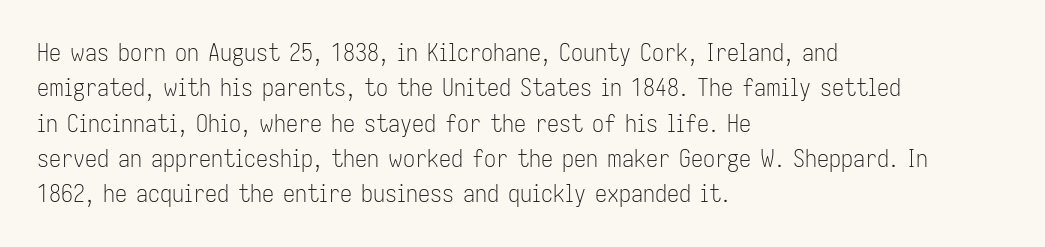
{"italic": "no", "bold": "no", "underline": "no", "align": "left", "line_spacing": "normal", "line_spacing_ratio": 1.47, "letter_spacing": "normal", "letter_spacing_em": 0.0, "glyph_px": 24}
